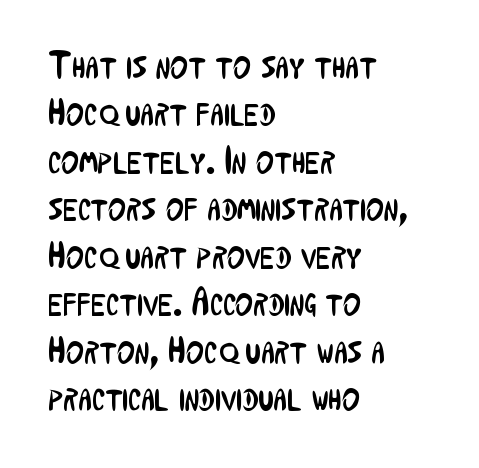
Examine the stroke ends and you'll find no serifs. This is not heavy type; no bold has been used. Nobody drew a line under any word here. The rendering uses natural spacing where letterforms have individual widths. These lines keep a tight, regular rhythm from letter to letter. Upright lettering throughout.
